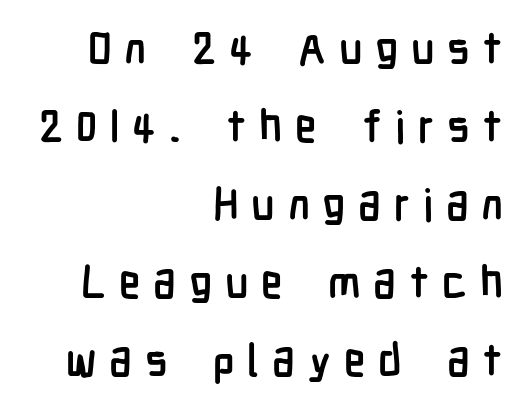
{"serif": "no", "italic": "no", "bold": "yes", "weight": "semibold", "width": "condensed", "stroke_contrast": "low", "x_height": "medium", "monospaced": "no", "underline": "no", "align": "right", "line_spacing_ratio": 1.77, "letter_spacing": "wide", "letter_spacing_em": 0.29, "glyph_px": 44}
